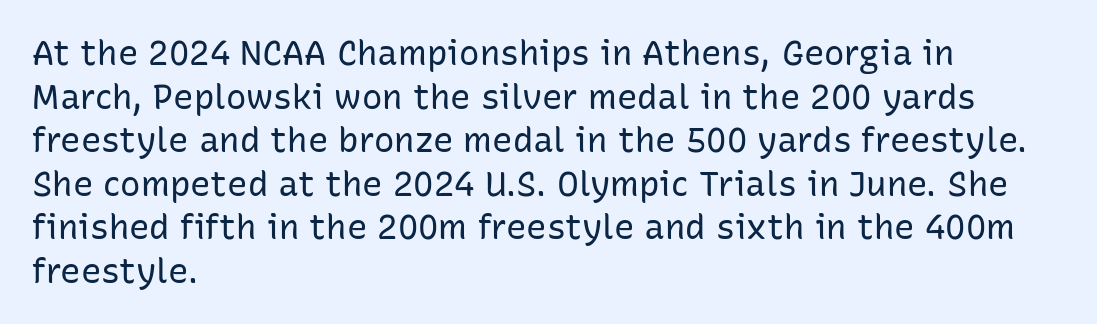
Q: Is the text bold? A: No.
Q: Is the text italic (slanted)? A: No, it is upright.
Q: Is the typeface a serif or a sans-serif typeface? A: Sans-serif.
Q: Is the text underlined? A: No.
Q: How is the paragraph aligned? A: Left-aligned.
Q: Is the spacing between letters normal or unusually wide? A: Normal.
Q: Is the spacing between lines tight, normal or loose? A: Normal.
Q: Width (condensed, normal, or wide)? A: Normal.
Q: Stroke contrast? A: Low.
Q: x-height? A: Medium.
Q: Monospaced? A: No.
